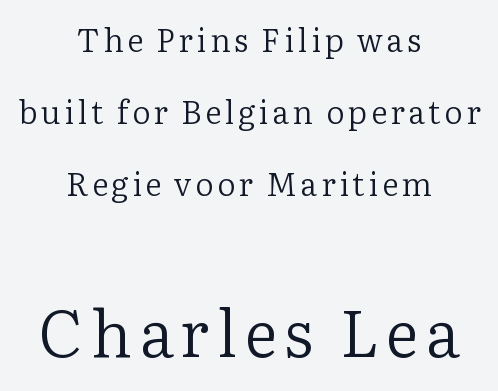
The image shows 65 px regular-weight serif type, upright; set centered, loose line spacing (2.25x), not underlined; the second (bottom) block is 2.03x larger; low stroke contrast and a medium x-height.
